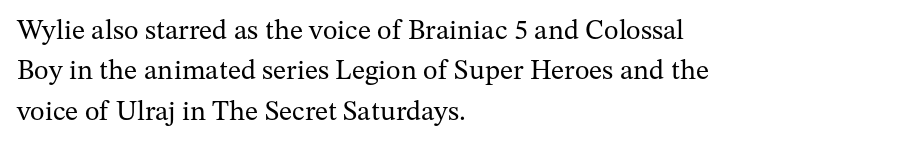
{"serif": "yes", "italic": "no", "bold": "no", "weight": "regular", "width": "normal", "stroke_contrast": "medium", "x_height": "medium", "monospaced": "no", "underline": "no", "align": "left", "line_spacing": "normal", "line_spacing_ratio": 1.44, "letter_spacing": "normal", "letter_spacing_em": 0.0, "glyph_px": 28}
